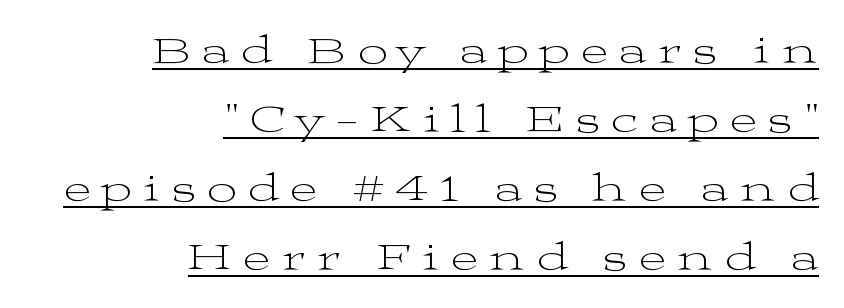
{"serif": "yes", "italic": "no", "bold": "no", "weight": "light", "width": "wide", "stroke_contrast": "medium", "x_height": "medium", "monospaced": "no", "underline": "yes", "align": "right", "line_spacing": "normal", "line_spacing_ratio": 1.68, "letter_spacing": "wide", "letter_spacing_em": 0.29, "glyph_px": 41}
